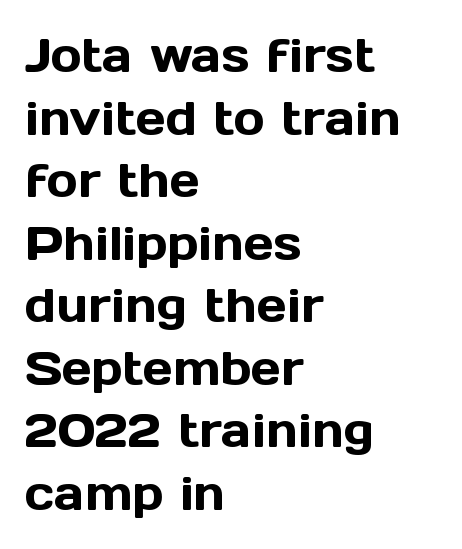
The image shows 47 px sans-serif type, upright; set left-aligned, normal line spacing (1.33x), normal letter spacing, not underlined; a medium x-height.
